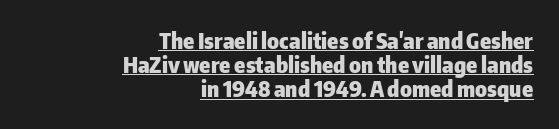
{"italic": "no", "bold": "yes", "underline": "yes", "align": "right", "line_spacing": "tight", "line_spacing_ratio": 1.1, "letter_spacing": "normal", "letter_spacing_em": 0.0, "glyph_px": 22}
